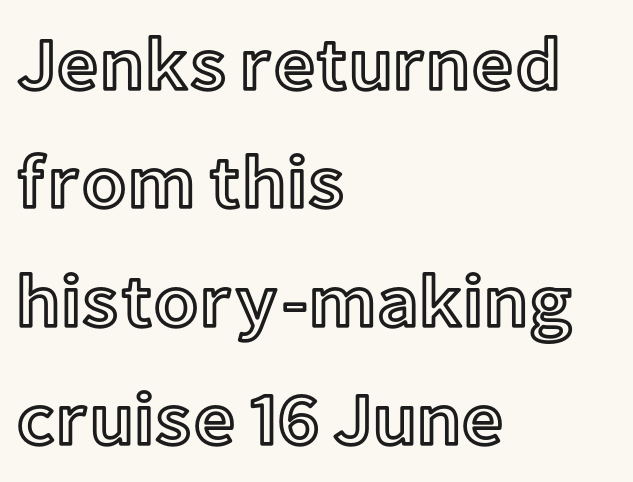
The passage shown is typed in a proportional face where columns would drift. Tracking value appears to be zero — textbook default spacing. Short and long lines alike share a common starting point at left. Ordinary non-slanted type is in use.
